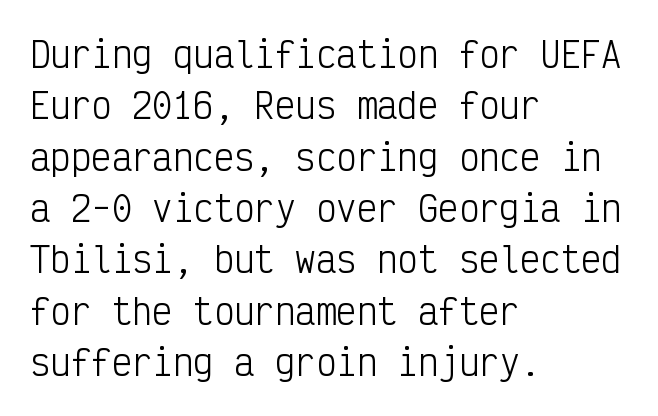
This is sans-serif lettering, the kind often seen on screens and signage. Weight: regular or lighter. Leading matches the norm, producing a regular column. Spacing verdict: monospaced, one width for all characters.
